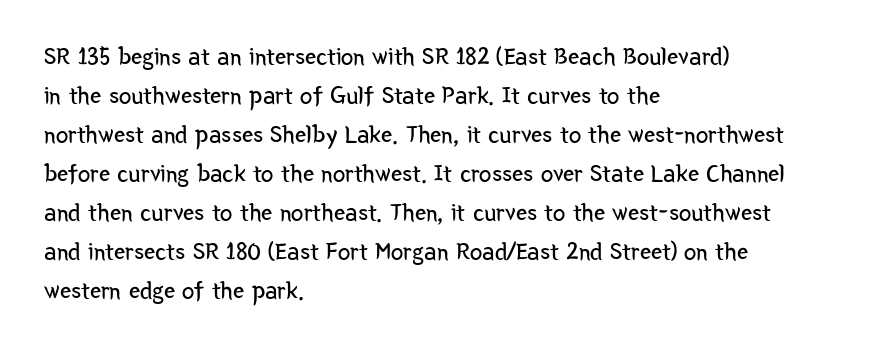
The image shows 25 px text type, upright; set left-aligned, normal line spacing (1.56x), normal letter spacing, not underlined.
